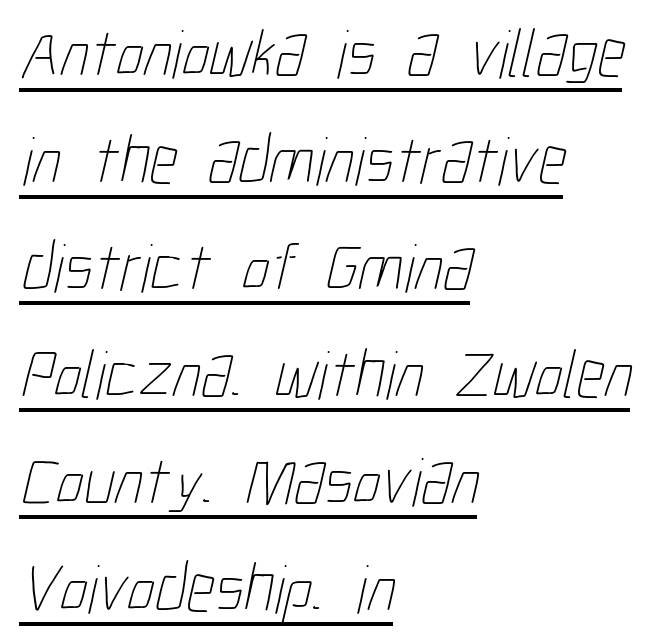
Bold? No — there's no thickening of the strokes. Character widths vary here, with narrow letters taking less room than wide ones. Short note: letters normally spaced. A classic flush-left, rag-right setting is used for this passage. Evenly set lines give the paragraph a standard silhouette.
